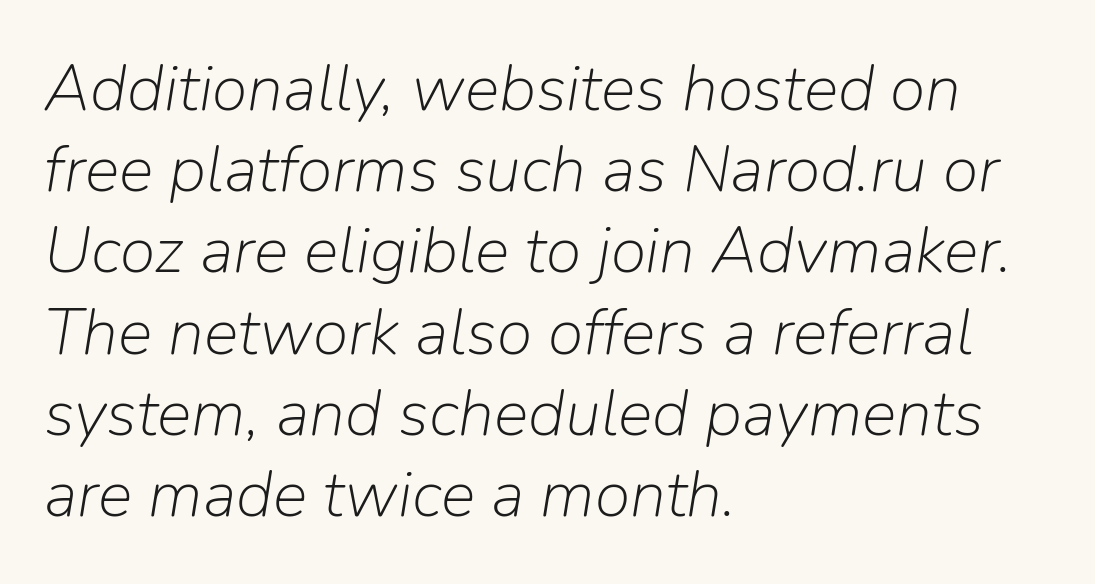
The image shows 65 px light type, italic (leaning right); set left-aligned, normal line spacing (1.25x), normal letter spacing, not underlined; low stroke contrast and a medium x-height.
